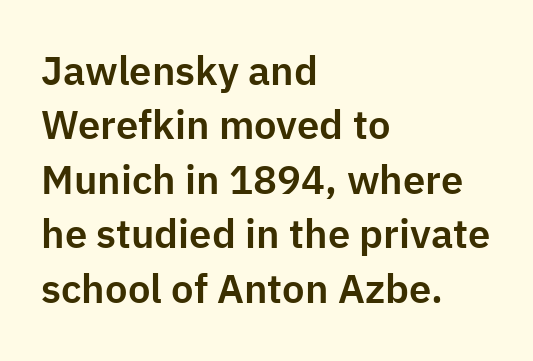
The image shows 40 px sans-serif type, upright; set left-aligned, normal line spacing (1.36x), normal letter spacing, not underlined; low stroke contrast and a medium x-height.
